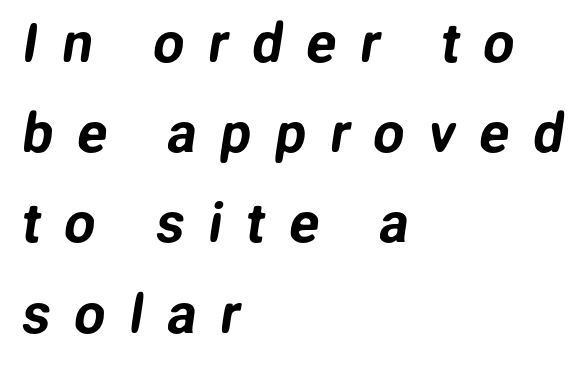
Q: Is the typeface a serif or a sans-serif typeface? A: Sans-serif.
Q: Is the text underlined? A: No.
Q: How is the paragraph aligned? A: Left-aligned.
Q: Is the spacing between letters normal or unusually wide? A: Unusually wide.
Q: Is the spacing between lines tight, normal or loose? A: Normal.
Q: Width (condensed, normal, or wide)? A: Normal.
Q: Stroke contrast? A: Low.
Q: x-height? A: Medium.
Q: Monospaced? A: No.
